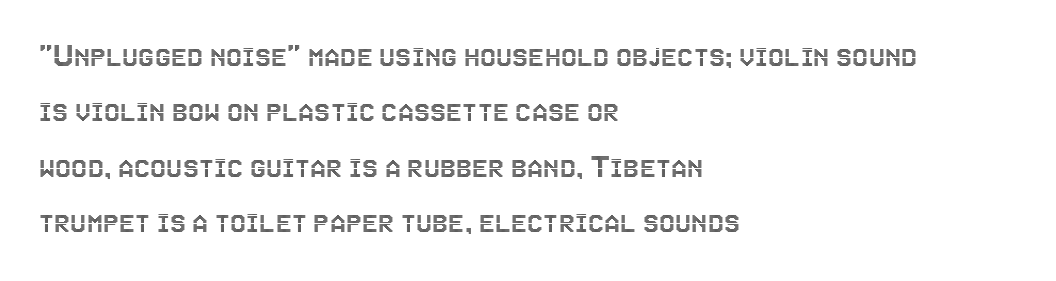
Q: Is the text italic (slanted)? A: No, it is upright.
Q: Is the text underlined? A: No.
Q: How is the paragraph aligned? A: Left-aligned.
Q: Is the spacing between letters normal or unusually wide? A: Normal.
Q: Is the spacing between lines tight, normal or loose? A: Normal.
Q: Width (condensed, normal, or wide)? A: Condensed.
Q: x-height? A: Large.
Q: Monospaced? A: No.
